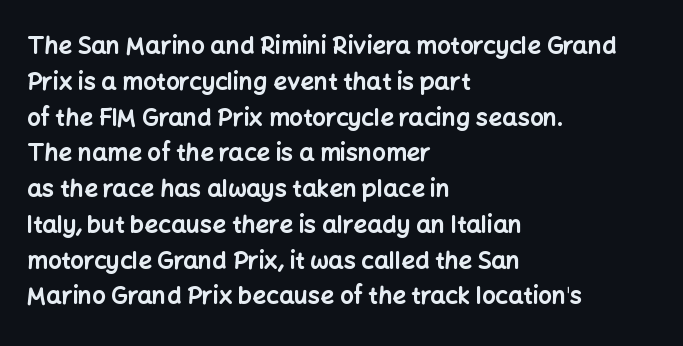
{"italic": "no", "bold": "yes", "underline": "no", "align": "left", "line_spacing": "normal", "line_spacing_ratio": 1.49, "letter_spacing": "normal", "letter_spacing_em": 0.0, "glyph_px": 24}
